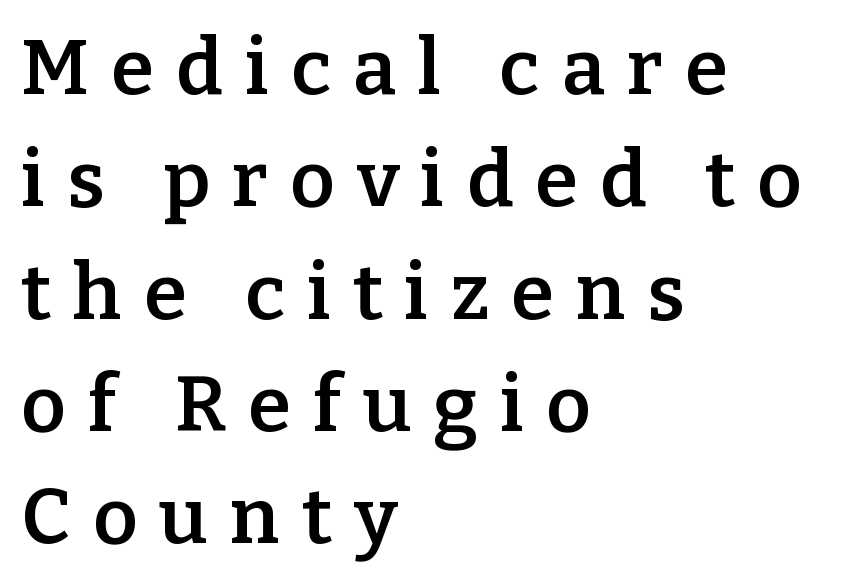
Q: Is the text bold? A: Semi-bold.
Q: Is the text italic (slanted)? A: No, it is upright.
Q: Is the typeface a serif or a sans-serif typeface? A: Serif.
Q: Is the text underlined? A: No.
Q: How is the paragraph aligned? A: Left-aligned.
Q: Is the spacing between letters normal or unusually wide? A: Unusually wide.
Q: Is the spacing between lines tight, normal or loose? A: Normal.
Q: Width (condensed, normal, or wide)? A: Normal.
Q: Stroke contrast? A: Low.
Q: x-height? A: Medium.
Q: Monospaced? A: No.
